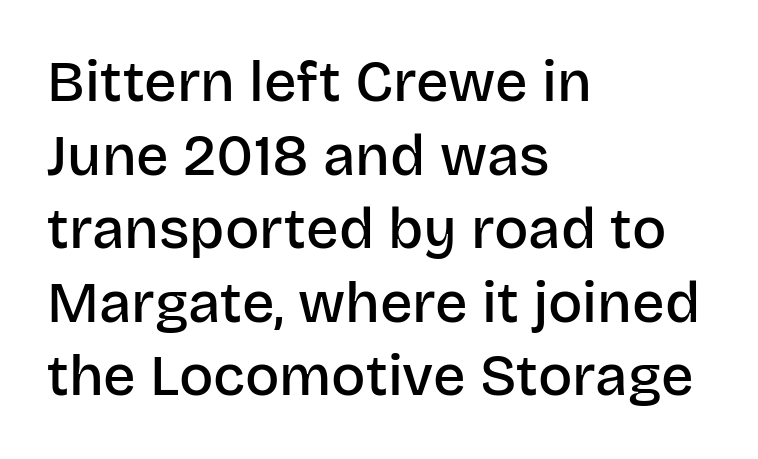
Every character sits straight up, as roman type does. I'd describe the lettering as semibold — firm but not a full bold. The letterforms sit shoulder to shoulder at normal distance. Interline gaps are of average width in this sample.
